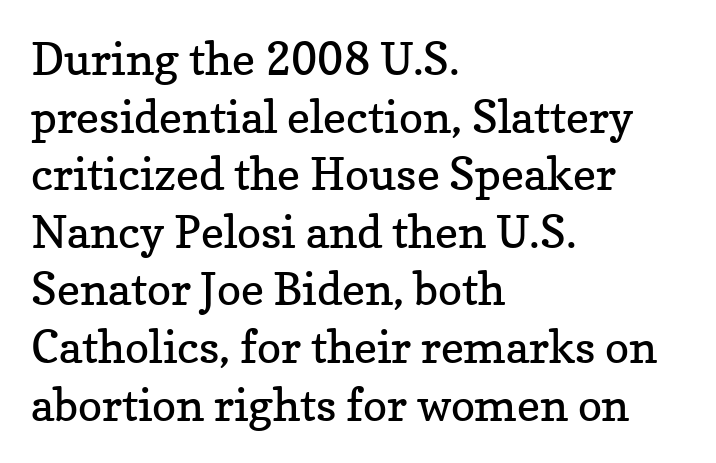
Glyph-to-glyph distance matches everyday printed text. Is this a fixed-width face? No — the glyphs have proportional, varying widths. Successive baselines arrive at the customary interval. The paragraph has a hard left edge and a soft right edge.
